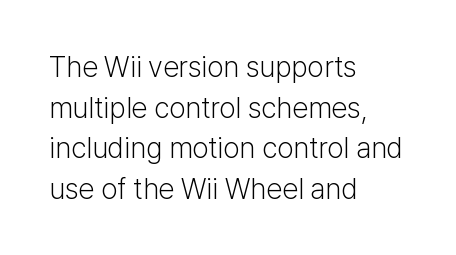
Left-aligned paragraph, ragged on the right. In terms of letterform style, serifs are entirely absent. The font is comparable to plain body text, perhaps lighter. Do the letters lean? They stand straight. Here the designer chose a conventional face with non-uniform glyph widths. A clean baseline with only descenders dipping below it.
